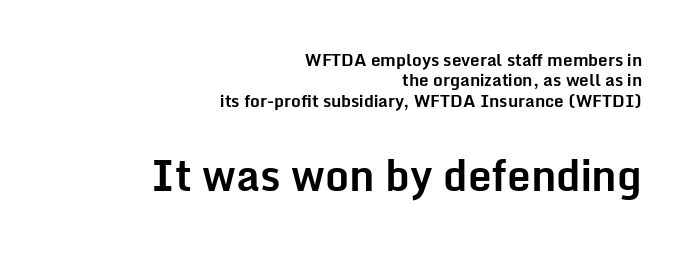
Q: Is the text bold? A: Yes.
Q: Is the text italic (slanted)? A: No, it is upright.
Q: Is the typeface a serif or a sans-serif typeface? A: Sans-serif.
Q: Is the text underlined? A: No.
Q: How is the paragraph aligned? A: Right-aligned.
Q: Is the spacing between letters normal or unusually wide? A: Normal.
Q: Which block of text is set in a larger size, the first (top) or the second (bottom)? A: The second (bottom) one.
Q: Width (condensed, normal, or wide)? A: Normal.
Q: Stroke contrast? A: Low.
Q: x-height? A: Medium.
Q: Monospaced? A: No.
